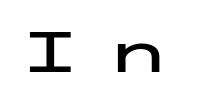
The typeface chosen for these lines omits serifs. Beneath every word, the page is bare. Posture: straight, roman, zero tilt. The gaps between neighbouring characters are conspicuously large.
